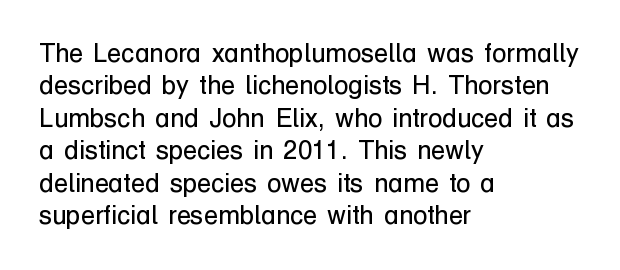
{"italic": "no", "bold": "no", "underline": "no", "align": "left", "line_spacing": "normal", "line_spacing_ratio": 1.25, "letter_spacing": "normal", "letter_spacing_em": 0.0, "glyph_px": 26}
